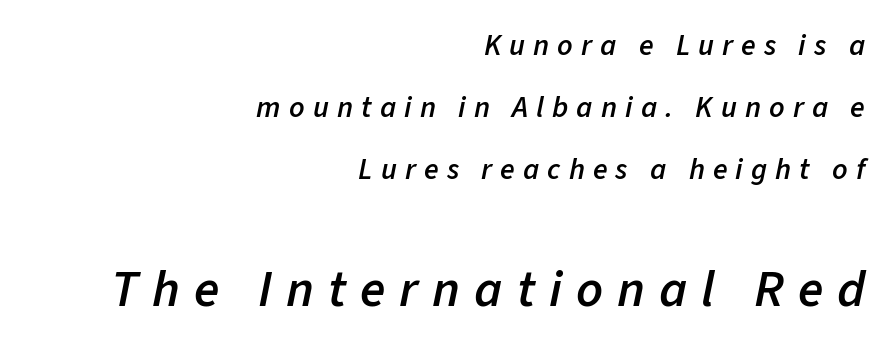
The image shows 52 px semibold type, italic (leaning right); set right-aligned, loose line spacing (2.07x), unusually wide letter spacing (+0.27 em), not underlined; the second (bottom) block is 1.73x larger; low stroke contrast and a medium x-height.
